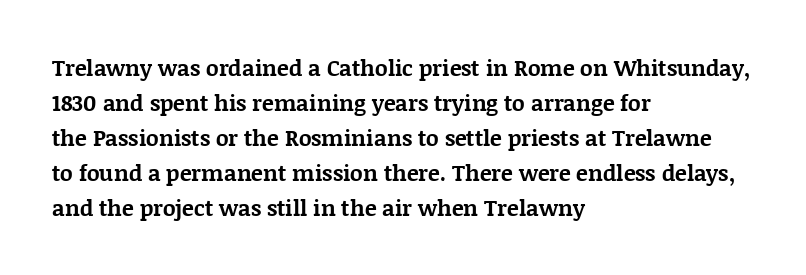
Horizontal bands of white between lines are of average thickness. The rendering keeps characters at their native spacing. Line beginnings align vertically; line endings do not. The font is running at its bold setting. No italicization has been applied; the sample stays upright.
